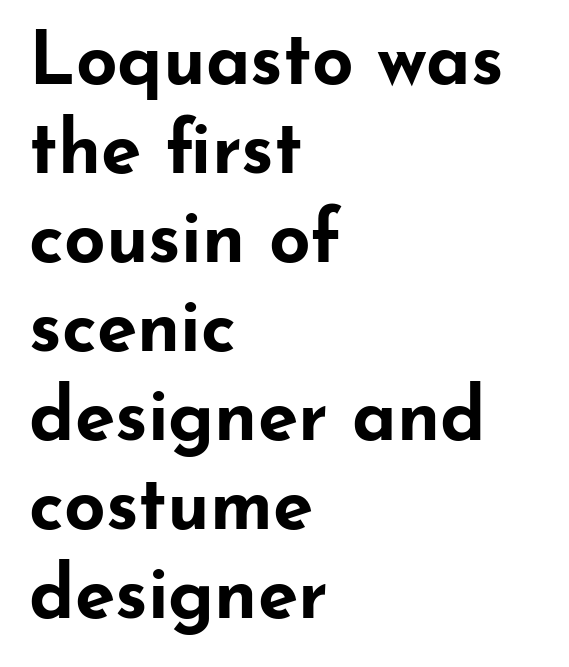
Q: Is the text bold? A: Yes.
Q: Is the text italic (slanted)? A: No, it is upright.
Q: Is the typeface a serif or a sans-serif typeface? A: Sans-serif.
Q: Is the text underlined? A: No.
Q: How is the paragraph aligned? A: Left-aligned.
Q: Is the spacing between letters normal or unusually wide? A: Normal.
Q: Width (condensed, normal, or wide)? A: Wide.
Q: Stroke contrast? A: Low.
Q: x-height? A: Small.
Q: Monospaced? A: No.
